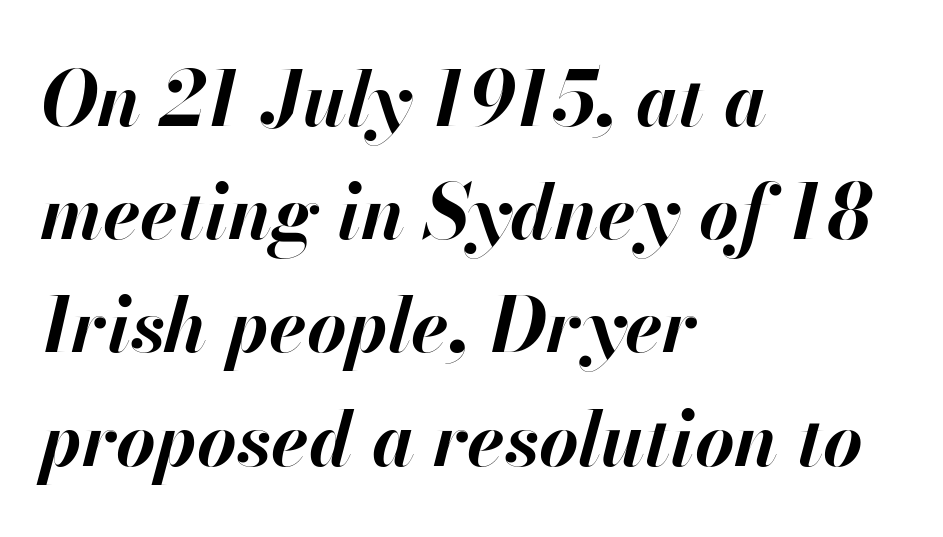
The image shows 76 px bold type, italic (leaning right); set left-aligned, normal line spacing (1.49x), normal letter spacing, not underlined; high stroke contrast and a small x-height.
